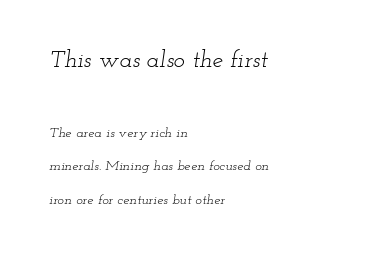
The image shows 24 px text type, italic (leaning right); set left-aligned, loose line spacing (2.4x), normal letter spacing, not underlined; the first (top) block is 1.71x larger.
